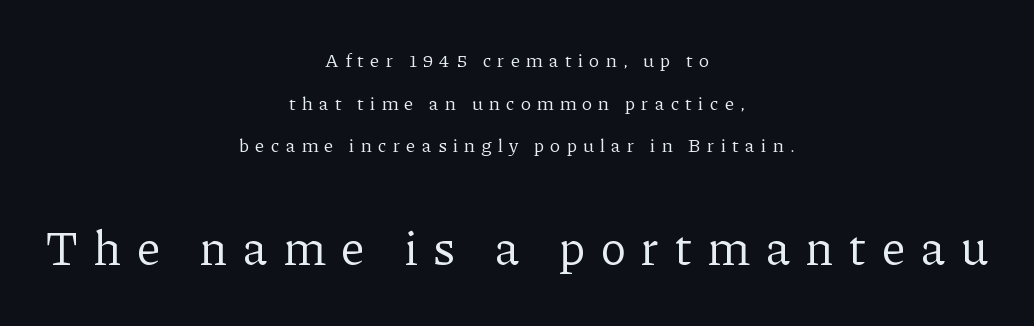
{"serif": "yes", "italic": "no", "bold": "no", "weight": "regular", "width": "normal", "stroke_contrast": "low", "x_height": "medium", "monospaced": "no", "underline": "no", "align": "center", "line_spacing": "loose", "line_spacing_ratio": 2.24, "letter_spacing": "wide", "letter_spacing_em": 0.33, "larger_block": "second", "size_ratio": 2.53, "glyph_px": 48}
